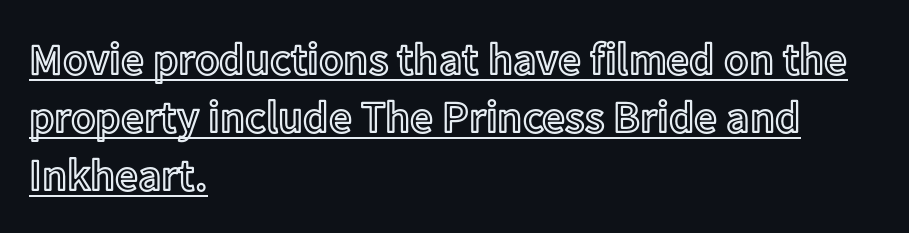
The image shows 45 px text type, upright; set left-aligned, normal line spacing (1.29x), normal letter spacing, underlined; a medium x-height.
